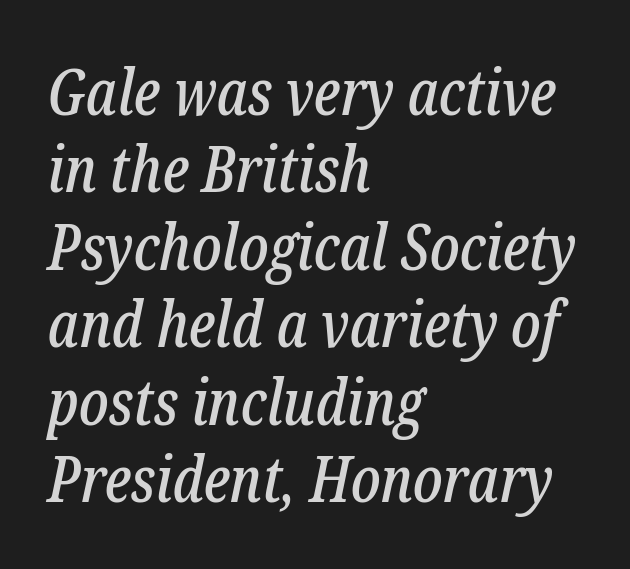
{"serif": "yes", "italic": "yes", "lean": "right", "slant_degrees": 12, "width": "condensed", "stroke_contrast": "low", "x_height": "medium", "monospaced": "no", "underline": "no", "align": "left", "line_spacing_ratio": 1.23, "letter_spacing": "normal", "letter_spacing_em": 0.0, "glyph_px": 63}
